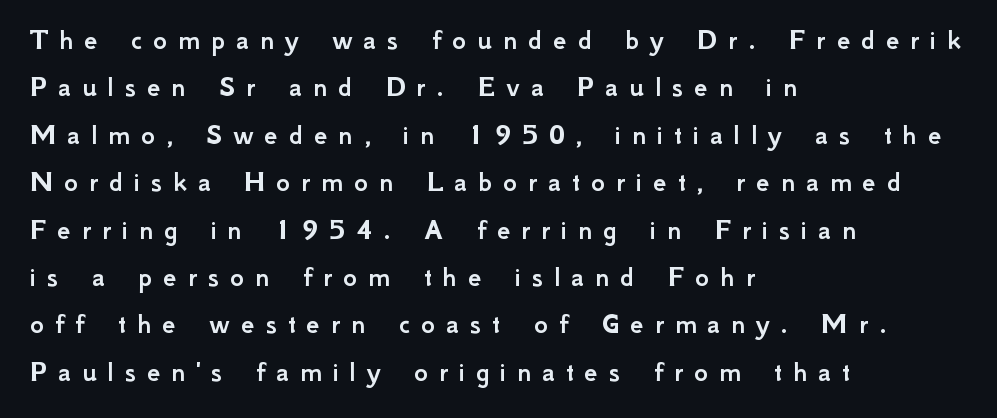
{"serif": "no", "italic": "no", "width": "normal", "stroke_contrast": "low", "x_height": "small", "monospaced": "no", "underline": "no", "align": "left", "line_spacing": "normal", "line_spacing_ratio": 1.58, "letter_spacing": "wide", "letter_spacing_em": 0.36, "glyph_px": 30}
